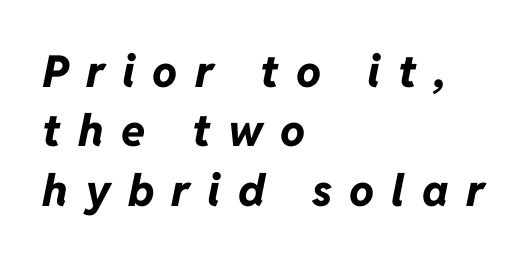
Each word looks stretched out because of the extra space between its letters. Notice how the passage keeps a crisp vertical edge on the left only. Observe the lean: these are italic letterforms. Caption: bold face, heavy strokes. Check the space under the baseline: it is left empty. The leading is moderate, giving the passage an even texture.
